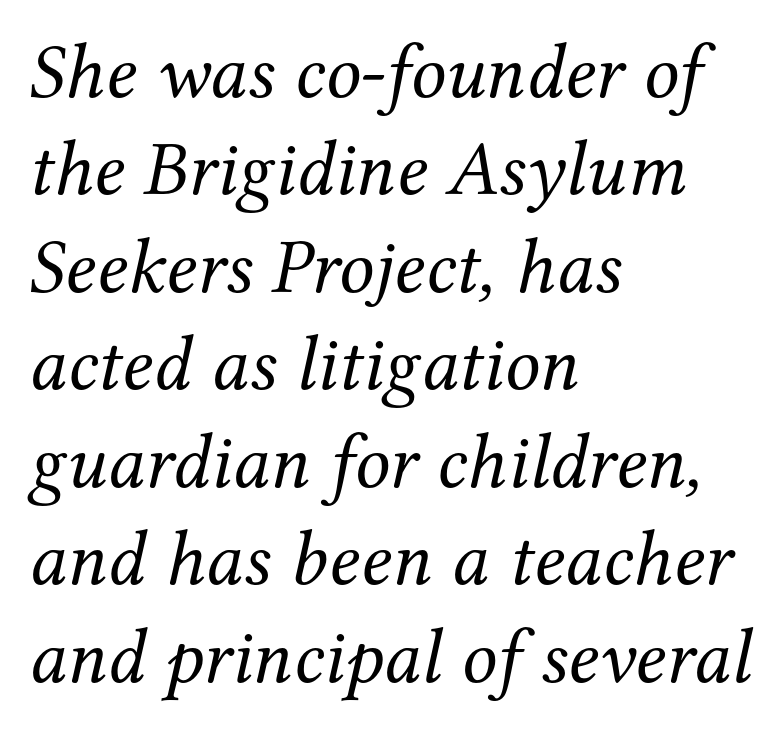
The image shows 78 px regular-weight serif type, italic (leaning right); set left-aligned, normal line spacing (1.25x), normal letter spacing, not underlined; medium stroke contrast and a medium x-height.
